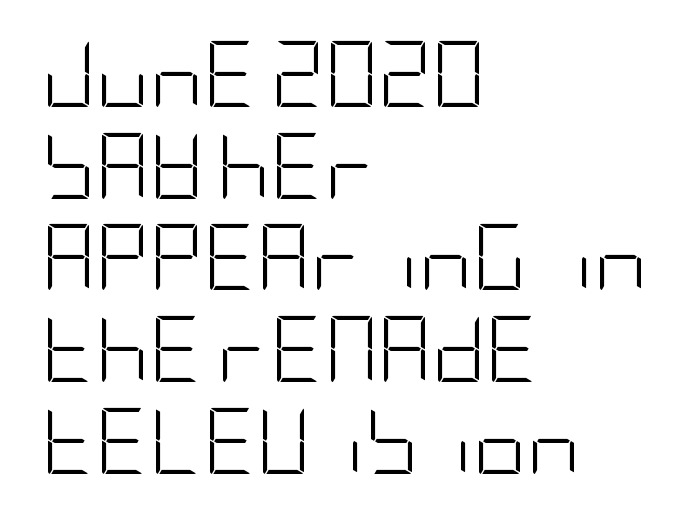
The image shows 66 px light, condensed sans-serif type, upright; set left-aligned, normal line spacing (1.39x), normal letter spacing, not underlined; low stroke contrast and a large x-height.
